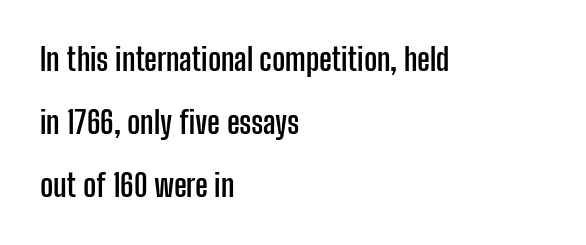
Q: Is the text bold? A: Yes.
Q: Is the text italic (slanted)? A: No, it is upright.
Q: Is the typeface a serif or a sans-serif typeface? A: Sans-serif.
Q: Is the text underlined? A: No.
Q: How is the paragraph aligned? A: Left-aligned.
Q: Is the spacing between letters normal or unusually wide? A: Normal.
Q: Is the spacing between lines tight, normal or loose? A: Loose.
Q: Width (condensed, normal, or wide)? A: Condensed.
Q: Stroke contrast? A: Low.
Q: x-height? A: Medium.
Q: Monospaced? A: No.
